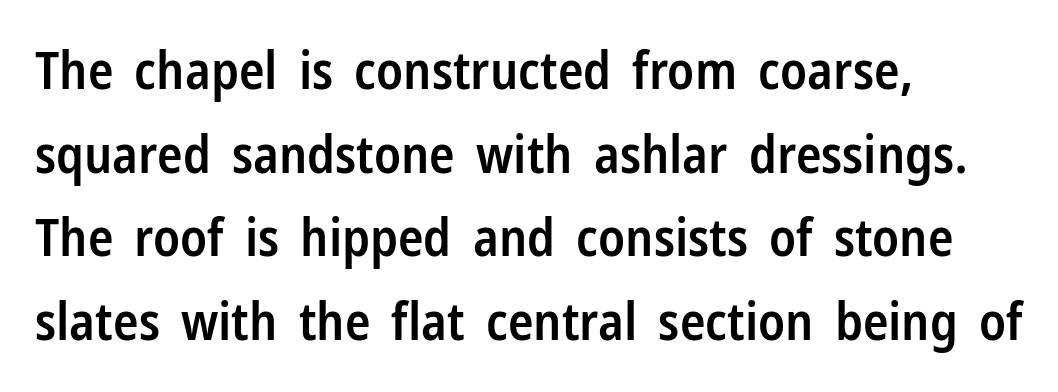
{"serif": "no", "italic": "no", "bold": "semi", "weight": "semibold", "width": "condensed", "stroke_contrast": "low", "x_height": "medium", "monospaced": "no", "underline": "no", "align": "left", "line_spacing": "normal", "line_spacing_ratio": 1.58, "letter_spacing": "normal", "letter_spacing_em": 0.0, "glyph_px": 53}
